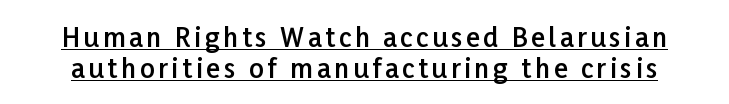
Ascenders rise straight up at ninety degrees. The passage shown is semibold, sitting just below true bold. Honestly, the underline is the first thing you notice here.
